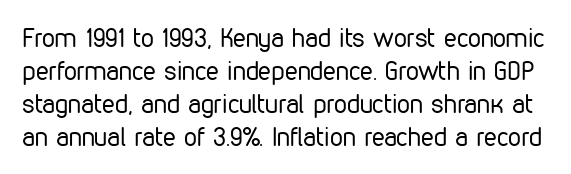
{"italic": "no", "bold": "no", "underline": "no", "line_spacing": "normal", "line_spacing_ratio": 1.27, "letter_spacing": "normal", "letter_spacing_em": 0.0, "glyph_px": 26}
